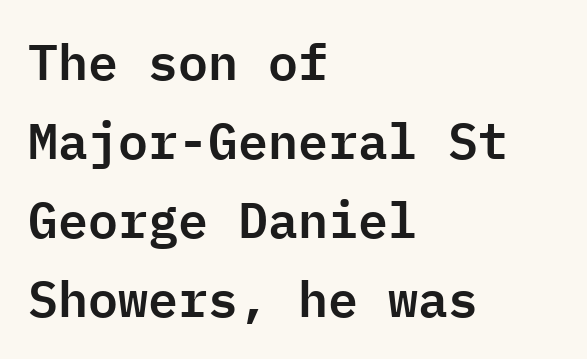
One glance says typical: line gaps are just what's usual. You could call the tracking neutral — neither tight nor loose. Line beginnings align vertically; line endings do not. The rendering uses typewriter-style spacing with identical character cells. This sample uses an upright cut, with every glyph sitting square on the baseline.
